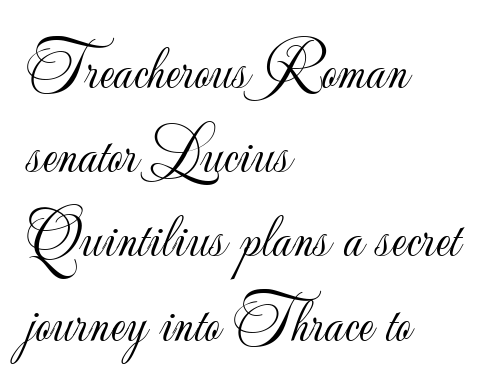
The image shows 61 px light sans-serif type; set left-aligned, normal line spacing (1.38x), normal letter spacing, not underlined; low stroke contrast and a small x-height.
